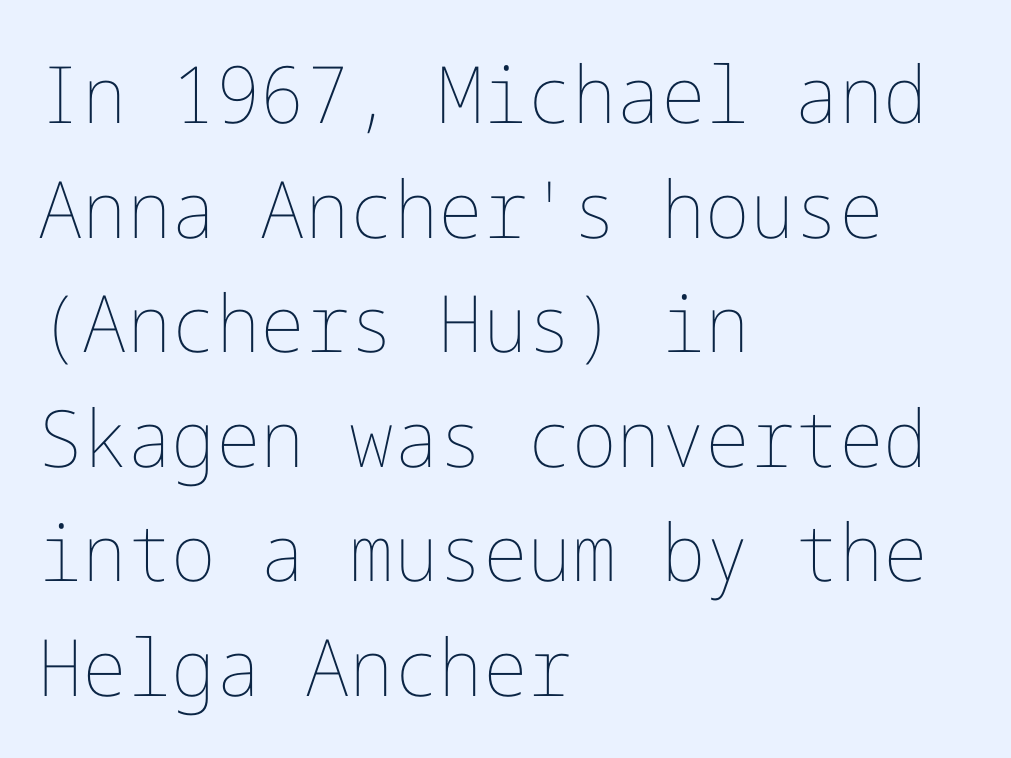
Q: Is the text bold? A: No.
Q: Is the text italic (slanted)? A: No, it is upright.
Q: Is the text underlined? A: No.
Q: How is the paragraph aligned? A: Left-aligned.
Q: Is the spacing between letters normal or unusually wide? A: Normal.
Q: Is the spacing between lines tight, normal or loose? A: Normal.
Q: Width (condensed, normal, or wide)? A: Normal.
Q: Stroke contrast? A: Low.
Q: x-height? A: Medium.
